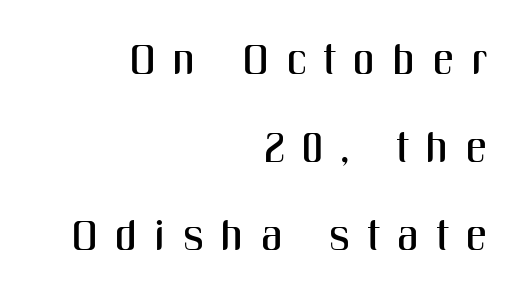
What kind of face is this? One without serifs — a sans. The rendering uses natural spacing where letterforms have individual widths. Tracking value appears strongly positive — letters spread wide. Line ends are locked; line starts wander.
